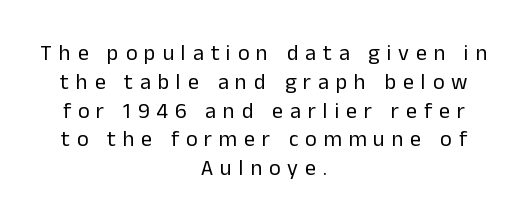
Q: Is the text bold? A: No.
Q: Is the text italic (slanted)? A: No, it is upright.
Q: Is the text underlined? A: No.
Q: How is the paragraph aligned? A: Centered.
Q: Is the spacing between letters normal or unusually wide? A: Unusually wide.
Q: Is the spacing between lines tight, normal or loose? A: Normal.
